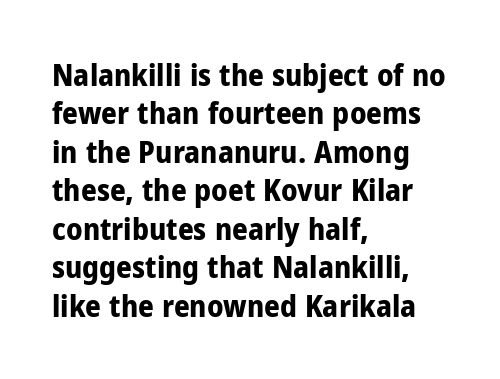
The image shows 31 px bold, condensed sans-serif type, upright; set left-aligned, line spacing 1.24x, normal letter spacing, not underlined; low stroke contrast and a medium x-height.
